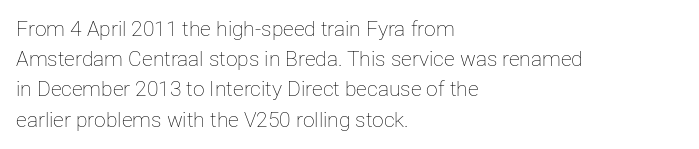
Regarding leading, the lines here are spaced in the standard way. Underline: absent. A classic flush-left, rag-right setting is used for this passage. Every character sits straight up, as roman type does.
